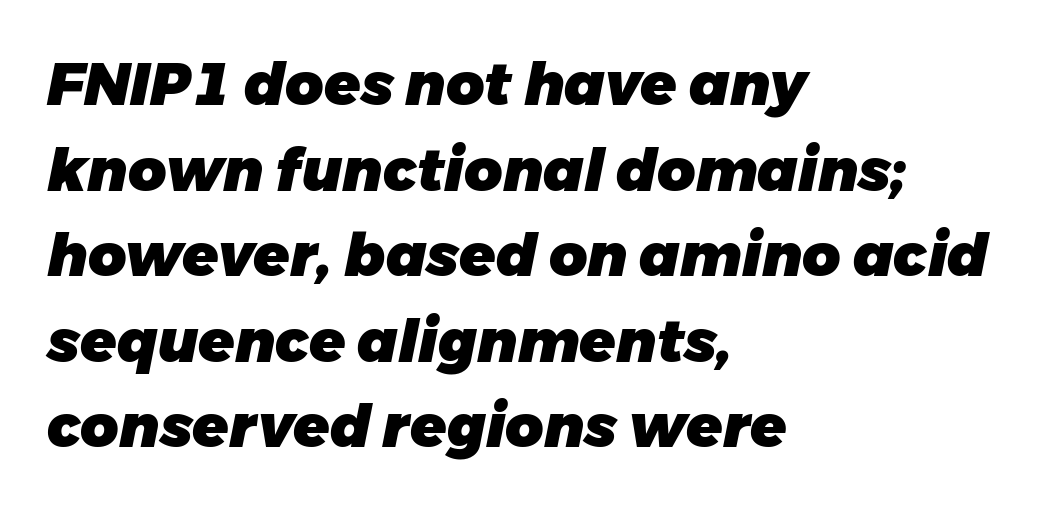
Spacing verdict: proportional, widths tailored to each character. The typography opts for an oblique posture over an upright one. Normally led — the rows are evenly, conventionally spaced. Weight check: bold — yes, fully.
